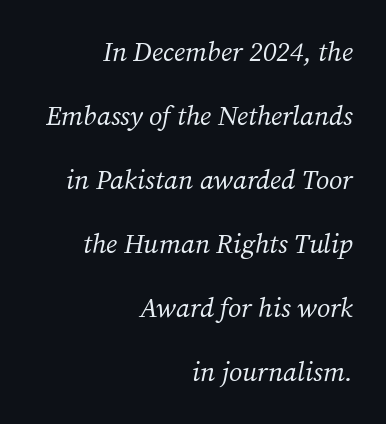
{"italic": "yes", "lean": "right", "slant_degrees": 12, "bold": "no", "underline": "no", "align": "right", "line_spacing": "loose", "line_spacing_ratio": 2.37, "letter_spacing": "normal", "letter_spacing_em": 0.0, "glyph_px": 27}
